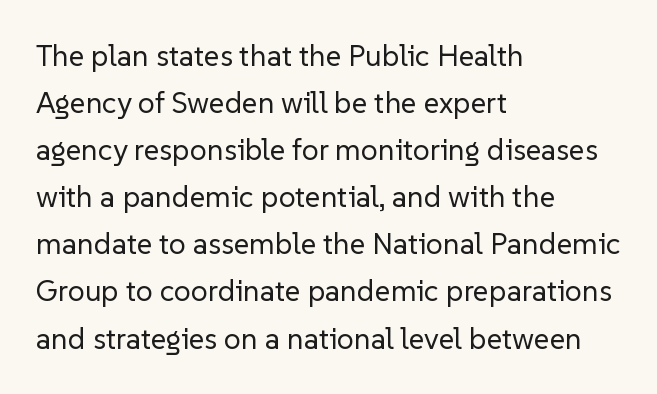
Spacing between characters is what you'd get straight out of the box. Underlining? Definitely not there. Line beginnings align vertically; line endings do not. Posture: straight, roman, zero tilt.
